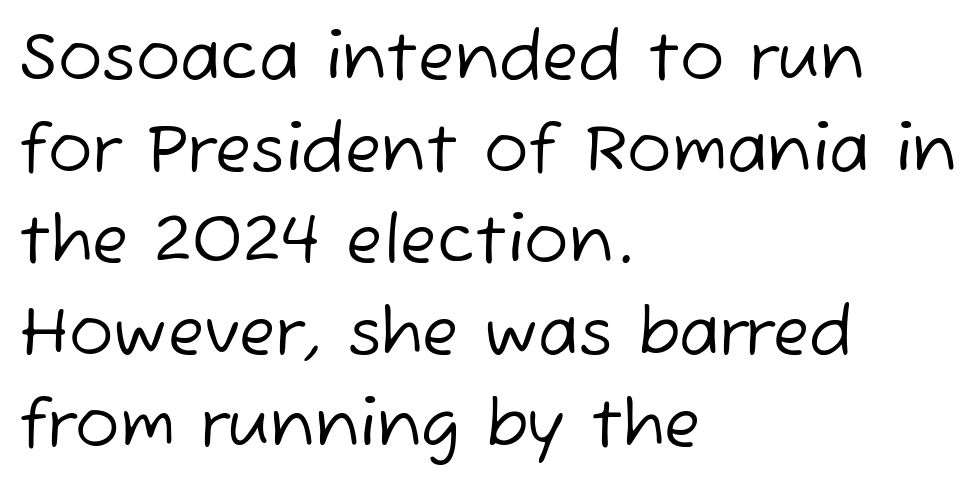
{"serif": "no", "bold": "no", "weight": "regular", "width": "normal", "stroke_contrast": "low", "x_height": "medium", "monospaced": "no", "underline": "no", "align": "left", "line_spacing": "normal", "line_spacing_ratio": 1.39, "letter_spacing": "normal", "letter_spacing_em": 0.0, "glyph_px": 66}
